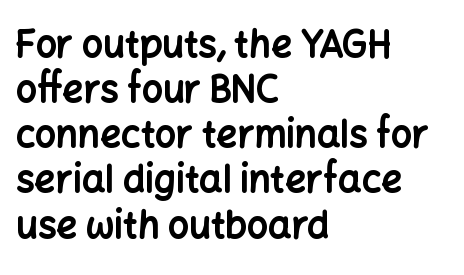
Q: Is the text bold? A: Yes.
Q: Is the text italic (slanted)? A: No, it is upright.
Q: Is the typeface a serif or a sans-serif typeface? A: Sans-serif.
Q: Is the text underlined? A: No.
Q: How is the paragraph aligned? A: Left-aligned.
Q: Is the spacing between letters normal or unusually wide? A: Normal.
Q: Width (condensed, normal, or wide)? A: Normal.
Q: Stroke contrast? A: Low.
Q: x-height? A: Medium.
Q: Monospaced? A: No.
